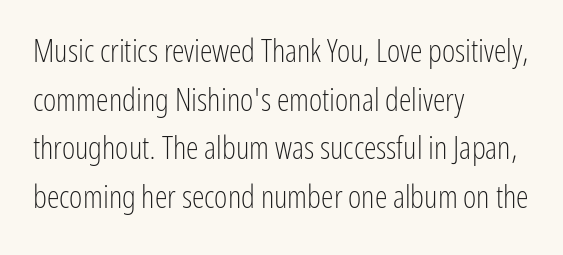
Q: Is the text bold? A: No.
Q: Is the text italic (slanted)? A: No, it is upright.
Q: Is the typeface a serif or a sans-serif typeface? A: Sans-serif.
Q: Is the text underlined? A: No.
Q: How is the paragraph aligned? A: Left-aligned.
Q: Is the spacing between letters normal or unusually wide? A: Normal.
Q: Is the spacing between lines tight, normal or loose? A: Normal.
Q: Width (condensed, normal, or wide)? A: Condensed.
Q: Stroke contrast? A: Low.
Q: x-height? A: Medium.
Q: Monospaced? A: No.
